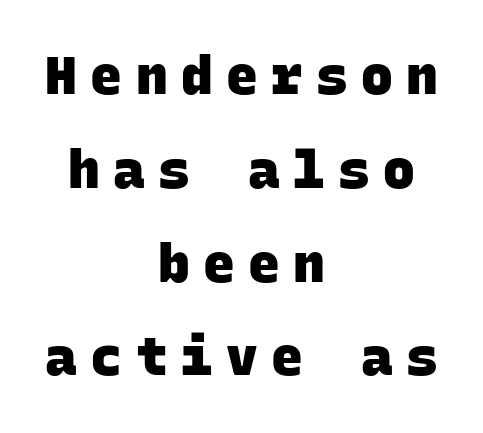
Q: Is the text bold? A: Yes.
Q: Is the typeface a serif or a sans-serif typeface? A: Sans-serif.
Q: Is the text underlined? A: No.
Q: How is the paragraph aligned? A: Centered.
Q: Is the spacing between letters normal or unusually wide? A: Unusually wide.
Q: Width (condensed, normal, or wide)? A: Normal.
Q: Stroke contrast? A: Low.
Q: x-height? A: Large.
Q: Monospaced? A: Yes.
